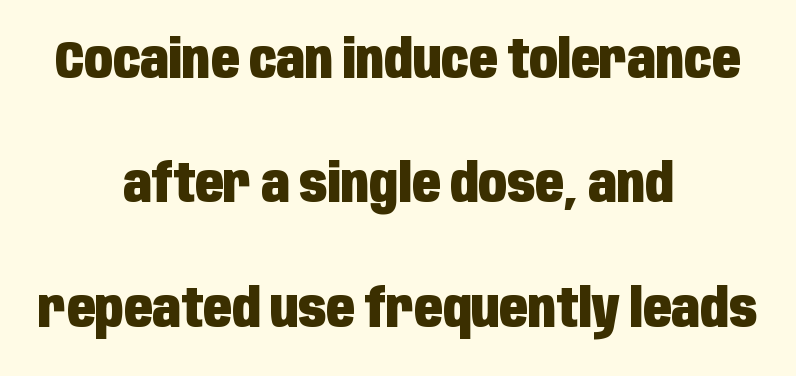
Q: Is the text bold? A: Yes.
Q: Is the text italic (slanted)? A: No, it is upright.
Q: Is the typeface a serif or a sans-serif typeface? A: Sans-serif.
Q: Is the text underlined? A: No.
Q: How is the paragraph aligned? A: Centered.
Q: Is the spacing between letters normal or unusually wide? A: Normal.
Q: Is the spacing between lines tight, normal or loose? A: Loose.
Q: Width (condensed, normal, or wide)? A: Condensed.
Q: Stroke contrast? A: Low.
Q: x-height? A: Large.
Q: Monospaced? A: No.
